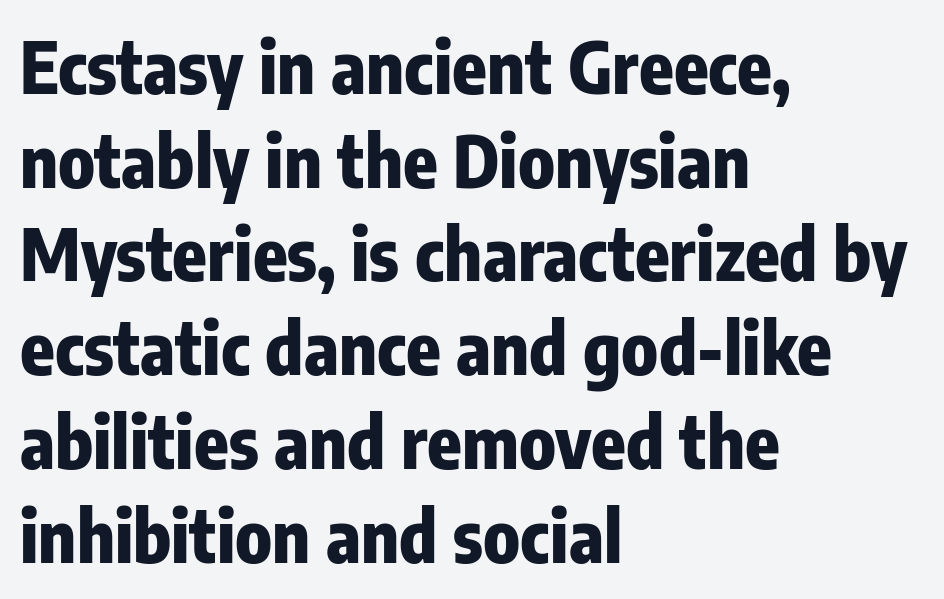
The image shows 71 px heavy, condensed sans-serif type, upright; set left-aligned, normal line spacing (1.32x), normal letter spacing, not underlined; low stroke contrast and a medium x-height.
